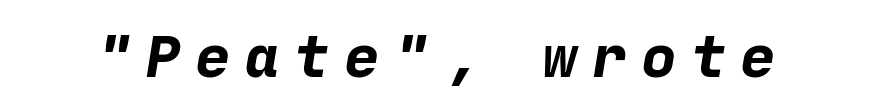
The image shows 57 px bold sans-serif type; set unusually wide letter spacing (+0.27 em), not underlined; low stroke contrast and a medium x-height.
